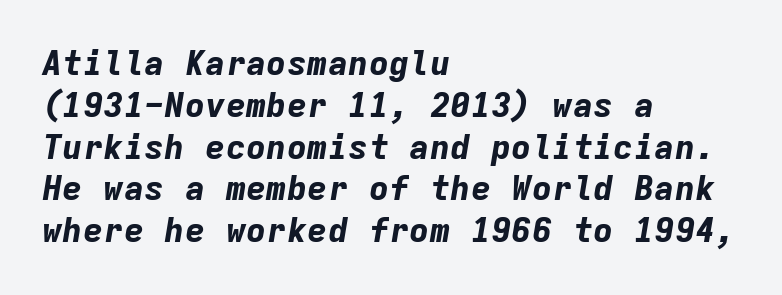
The horizontal fit of the characters is conventional and even. Thick stems and heavy bowls — unmistakably bold. A student would call this left alignment; a typographer would say flush left, rag right. The baseline area is clear. The passage shown is typed in a monospace face where columns stay perfectly aligned. This sample uses an oblique cut, with every glyph tilted off the vertical.
